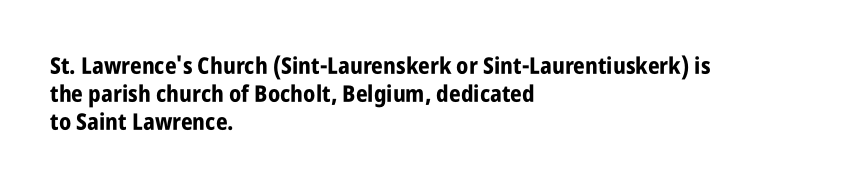
{"italic": "no", "bold": "yes", "underline": "no", "align": "left", "line_spacing_ratio": 1.22, "letter_spacing": "normal", "letter_spacing_em": 0.0, "glyph_px": 23}
